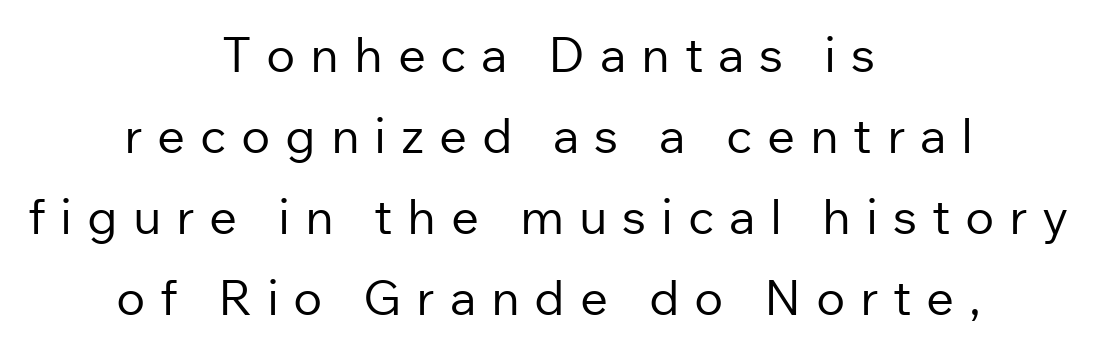
Q: Is the text bold? A: No.
Q: Is the text italic (slanted)? A: No, it is upright.
Q: Is the typeface a serif or a sans-serif typeface? A: Sans-serif.
Q: Is the text underlined? A: No.
Q: How is the paragraph aligned? A: Centered.
Q: Is the spacing between letters normal or unusually wide? A: Unusually wide.
Q: Is the spacing between lines tight, normal or loose? A: Normal.
Q: Width (condensed, normal, or wide)? A: Normal.
Q: Stroke contrast? A: Low.
Q: x-height? A: Medium.
Q: Monospaced? A: No.
